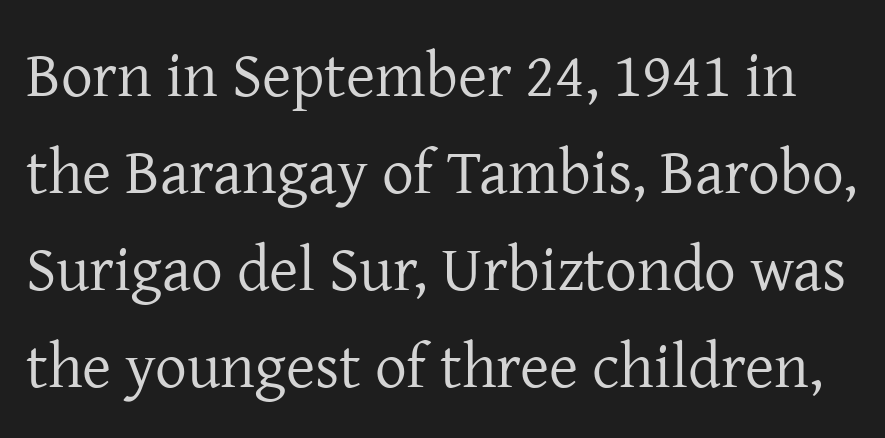
A light-to-regular cut is what we see here. The foot of each line stays bare and open. This rendering leaves character spacing at its baseline value. The type sits square on the baseline with zero lean.
